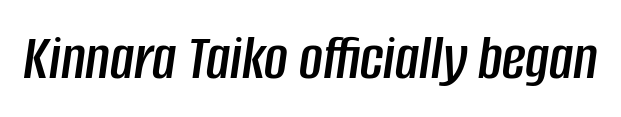
{"italic": "yes", "lean": "right", "slant_degrees": 8, "width": "condensed", "stroke_contrast": "low", "x_height": "large", "monospaced": "no", "underline": "no", "letter_spacing": "normal", "letter_spacing_em": 0.0, "glyph_px": 65}
